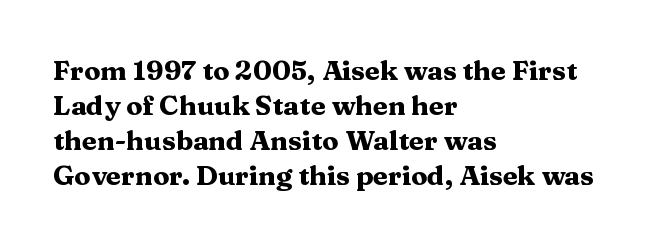
Q: Is the text bold? A: Yes.
Q: Is the text italic (slanted)? A: No, it is upright.
Q: Is the text underlined? A: No.
Q: How is the paragraph aligned? A: Left-aligned.
Q: Is the spacing between letters normal or unusually wide? A: Normal.
Q: Is the spacing between lines tight, normal or loose? A: Normal.
